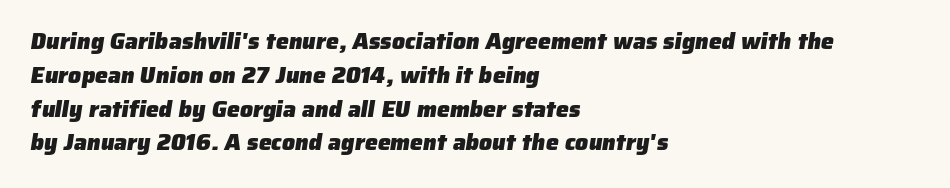
Q: Is the text bold? A: Yes.
Q: Is the text underlined? A: No.
Q: How is the paragraph aligned? A: Left-aligned.
Q: Is the spacing between letters normal or unusually wide? A: Normal.
Q: Is the spacing between lines tight, normal or loose? A: Normal.
